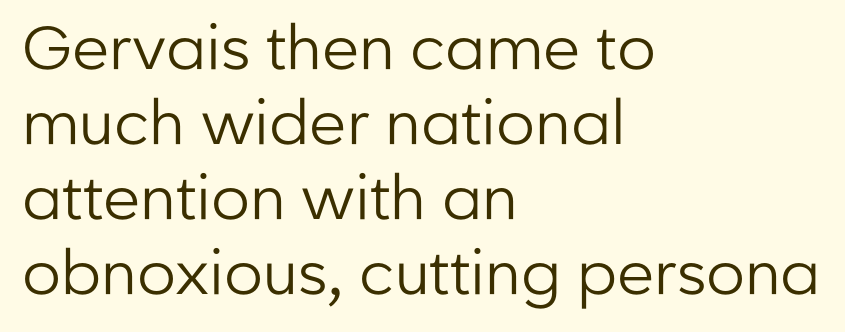
The passage shown is not underscored anywhere. The weight would be labelled regular, book, light, or lighter still. The letters stand straight up with perfectly vertical stems. Character widths vary here, with narrow letters taking less room than wide ones. Which margin do the lines hug? The left one — the right edge is uneven. You can tell from the bare stems that sans-serif type was used.
